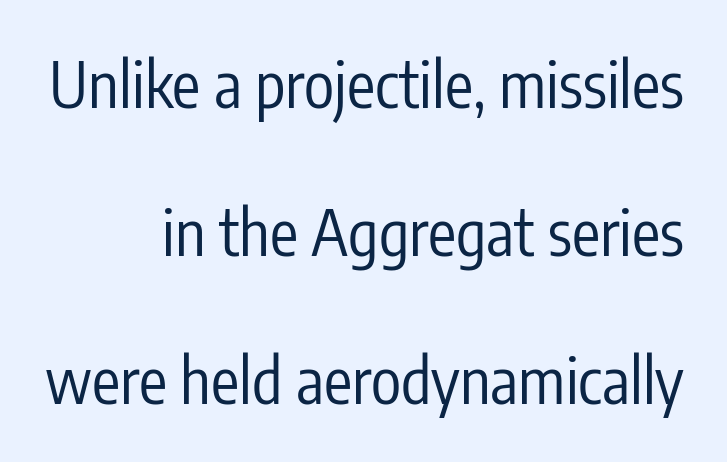
Q: Is the text bold? A: No.
Q: Is the text italic (slanted)? A: No, it is upright.
Q: Is the typeface a serif or a sans-serif typeface? A: Sans-serif.
Q: Is the text underlined? A: No.
Q: How is the paragraph aligned? A: Right-aligned.
Q: Is the spacing between letters normal or unusually wide? A: Normal.
Q: Is the spacing between lines tight, normal or loose? A: Loose.
Q: Width (condensed, normal, or wide)? A: Condensed.
Q: Stroke contrast? A: Low.
Q: x-height? A: Medium.
Q: Monospaced? A: No.
